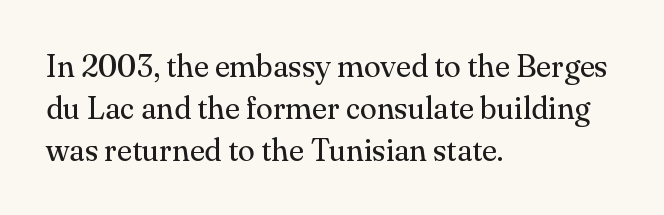
Q: Is the text bold? A: No.
Q: Is the text italic (slanted)? A: No, it is upright.
Q: Is the typeface a serif or a sans-serif typeface? A: Serif.
Q: Is the text underlined? A: No.
Q: How is the paragraph aligned? A: Left-aligned.
Q: Is the spacing between letters normal or unusually wide? A: Normal.
Q: Is the spacing between lines tight, normal or loose? A: Normal.
Q: Width (condensed, normal, or wide)? A: Normal.
Q: Stroke contrast? A: Medium.
Q: x-height? A: Small.
Q: Monospaced? A: No.
